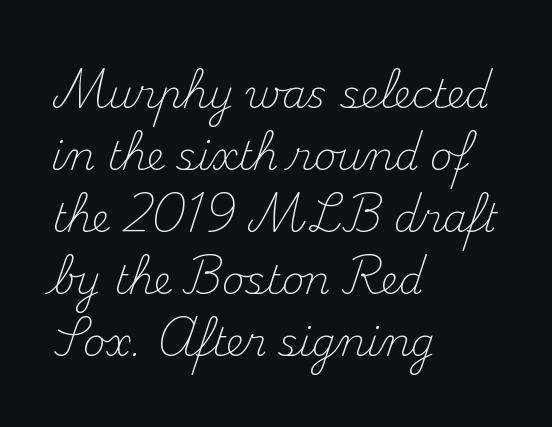
{"serif": "yes", "bold": "no", "weight": "light", "width": "normal", "stroke_contrast": "medium", "x_height": "small", "monospaced": "no", "underline": "no", "align": "left", "line_spacing": "normal", "line_spacing_ratio": 1.59, "letter_spacing": "normal", "letter_spacing_em": 0.0, "glyph_px": 39}
